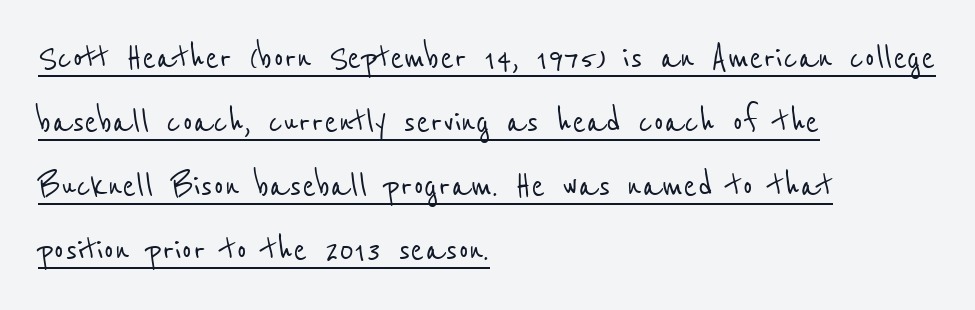
Q: Is the typeface a serif or a sans-serif typeface? A: Sans-serif.
Q: Is the text underlined? A: Yes.
Q: How is the paragraph aligned? A: Left-aligned.
Q: Is the spacing between letters normal or unusually wide? A: Normal.
Q: Is the spacing between lines tight, normal or loose? A: Normal.
Q: Width (condensed, normal, or wide)? A: Condensed.
Q: Stroke contrast? A: Low.
Q: x-height? A: Medium.
Q: Monospaced? A: No.
